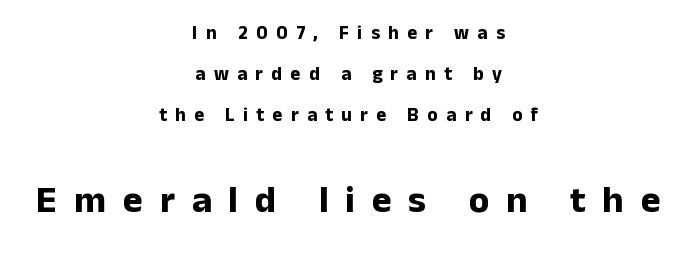
The image shows 38 px bold sans-serif type, upright; set centered, loose line spacing (2.16x), unusually wide letter spacing (+0.44 em), not underlined; the second (bottom) block is 2.0x larger; low stroke contrast and a medium x-height.
